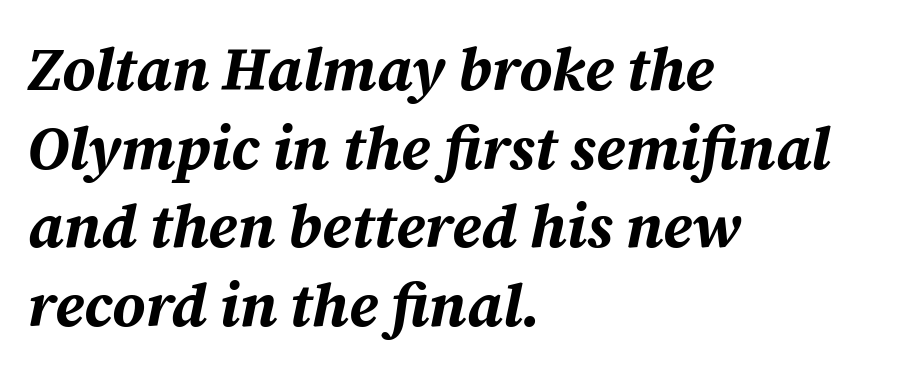
{"italic": "yes", "lean": "right", "slant_degrees": 12, "bold": "yes", "weight": "bold", "width": "normal", "stroke_contrast": "medium", "x_height": "medium", "monospaced": "no", "underline": "no", "align": "left", "line_spacing": "normal", "line_spacing_ratio": 1.31, "letter_spacing": "normal", "letter_spacing_em": 0.0, "glyph_px": 60}
